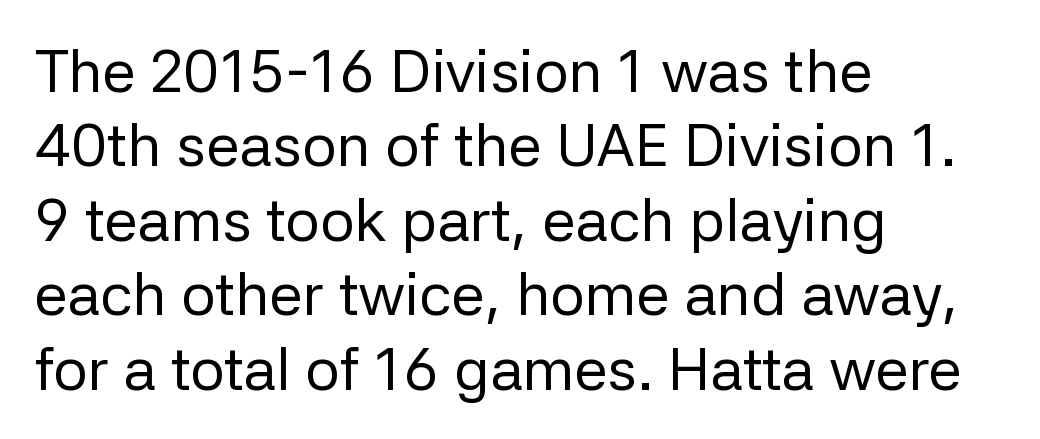
Q: Is the text bold? A: No.
Q: Is the text italic (slanted)? A: No, it is upright.
Q: Is the typeface a serif or a sans-serif typeface? A: Sans-serif.
Q: Is the text underlined? A: No.
Q: How is the paragraph aligned? A: Left-aligned.
Q: Is the spacing between letters normal or unusually wide? A: Normal.
Q: Width (condensed, normal, or wide)? A: Normal.
Q: Stroke contrast? A: Low.
Q: x-height? A: Medium.
Q: Monospaced? A: No.
